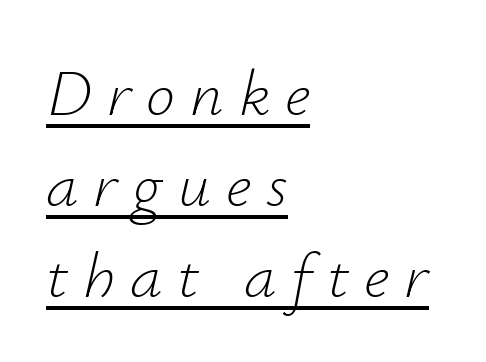
{"italic": "yes", "lean": "right", "slant_degrees": 12, "bold": "no", "weight": "light", "width": "normal", "stroke_contrast": "low", "x_height": "small", "monospaced": "no", "underline": "yes", "align": "left", "line_spacing": "normal", "line_spacing_ratio": 1.4, "letter_spacing": "wide", "letter_spacing_em": 0.23, "glyph_px": 65}
